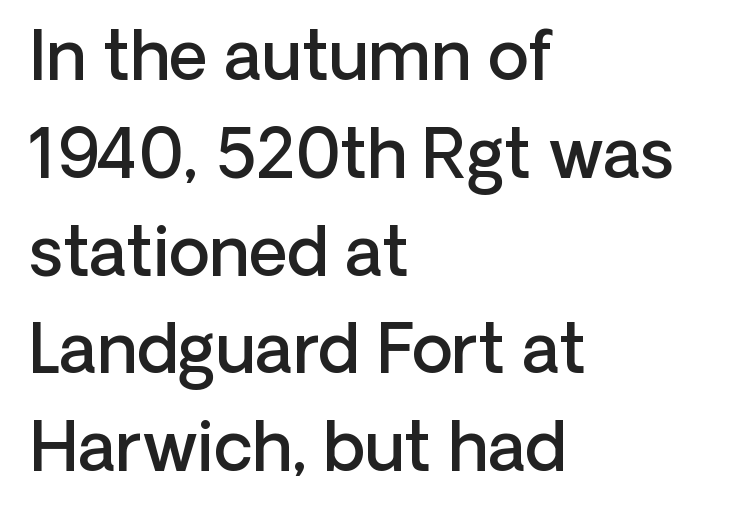
This sample uses an upright cut, with every glyph sitting square on the baseline. This sample is left-justified, so line endings fall wherever the words run out. This is sans-serif lettering, the kind often seen on screens and signage. The strip under each line holds only bare page. No extra tracking has been applied to these lines. The face used here is proportionally spaced, like ordinary book or web type.
